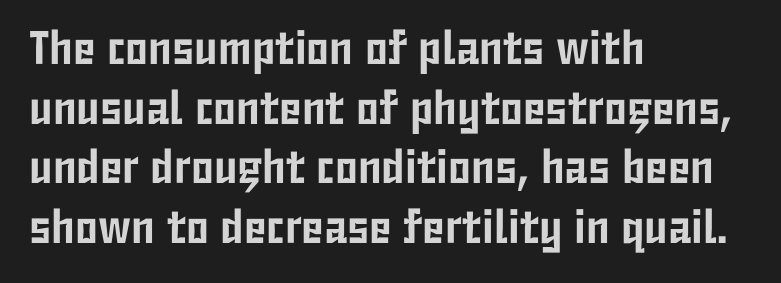
Q: Is the text italic (slanted)? A: No, it is upright.
Q: Is the typeface a serif or a sans-serif typeface? A: Sans-serif.
Q: Is the text underlined? A: No.
Q: How is the paragraph aligned? A: Left-aligned.
Q: Is the spacing between letters normal or unusually wide? A: Normal.
Q: Is the spacing between lines tight, normal or loose? A: Normal.
Q: Width (condensed, normal, or wide)? A: Condensed.
Q: Stroke contrast? A: Low.
Q: x-height? A: Medium.
Q: Monospaced? A: No.
